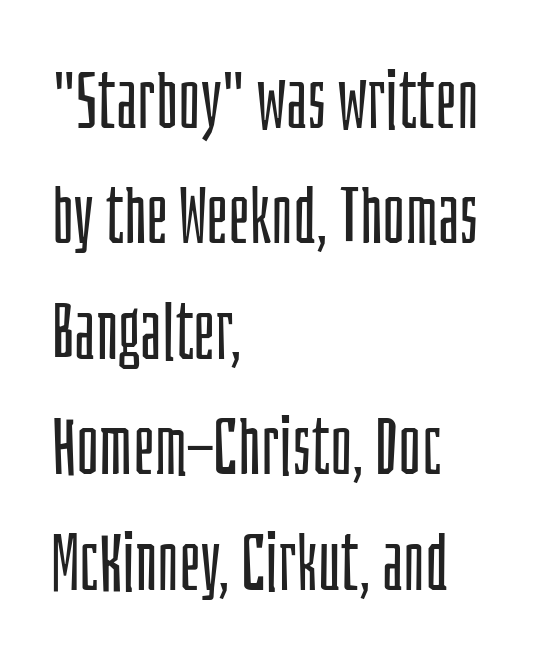
Bold? No — there's no thickening of the strokes. This sample is left-justified, so line endings fall wherever the words run out. Style check: upright. Note the varied advance widths — an 'i' is clearly narrower than an 'm'. The space beneath each line is pristine and unruled. Are there feet on the stems? There aren't — it's a sans.
